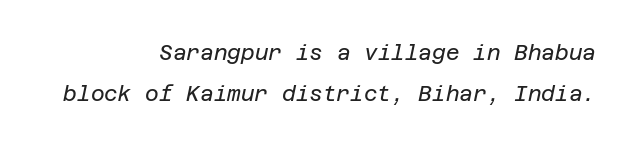
{"italic": "yes", "lean": "right", "slant_degrees": 12, "bold": "no", "underline": "no", "align": "right", "line_spacing": "loose", "line_spacing_ratio": 1.96, "letter_spacing": "normal", "letter_spacing_em": 0.0, "glyph_px": 21}
